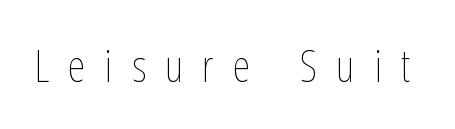
Q: Is the text bold? A: No.
Q: Is the text italic (slanted)? A: No, it is upright.
Q: Is the text underlined? A: No.
Q: Is the spacing between letters normal or unusually wide? A: Unusually wide.
Q: Width (condensed, normal, or wide)? A: Condensed.
Q: Stroke contrast? A: Low.
Q: x-height? A: Medium.
Q: Monospaced? A: No.
